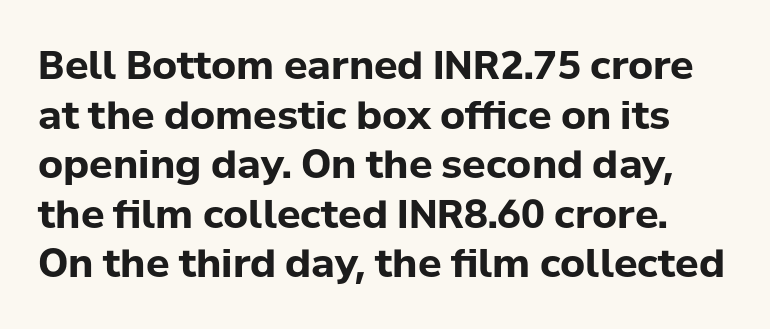
{"serif": "no", "italic": "no", "bold": "yes", "weight": "bold", "width": "normal", "stroke_contrast": "low", "x_height": "medium", "monospaced": "no", "underline": "no", "line_spacing": "normal", "line_spacing_ratio": 1.27, "letter_spacing": "normal", "letter_spacing_em": 0.0, "glyph_px": 39}
